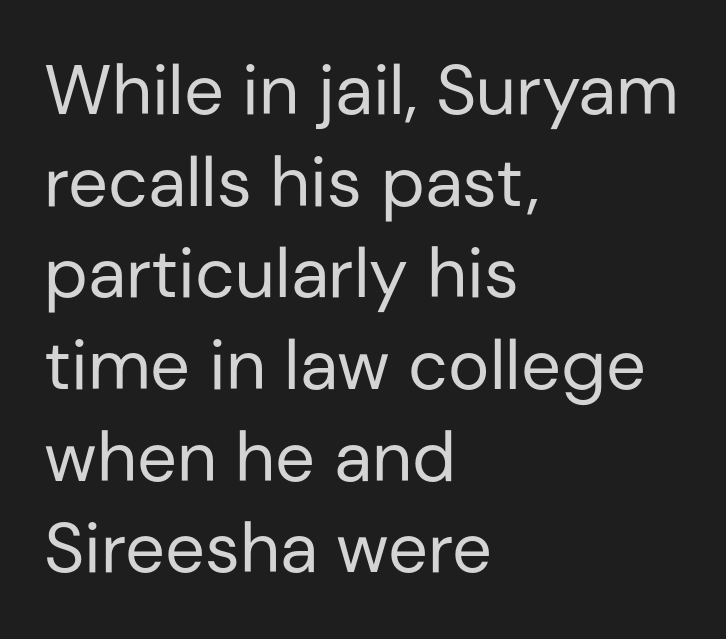
{"serif": "no", "italic": "no", "bold": "no", "weight": "regular", "width": "normal", "stroke_contrast": "low", "x_height": "medium", "monospaced": "no", "underline": "no", "align": "left", "line_spacing": "normal", "line_spacing_ratio": 1.31, "letter_spacing": "normal", "letter_spacing_em": 0.0, "glyph_px": 70}
